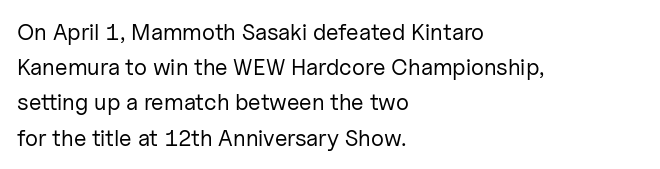
The image shows 23 px text type, upright; set left-aligned, normal line spacing (1.53x), normal letter spacing, not underlined.
